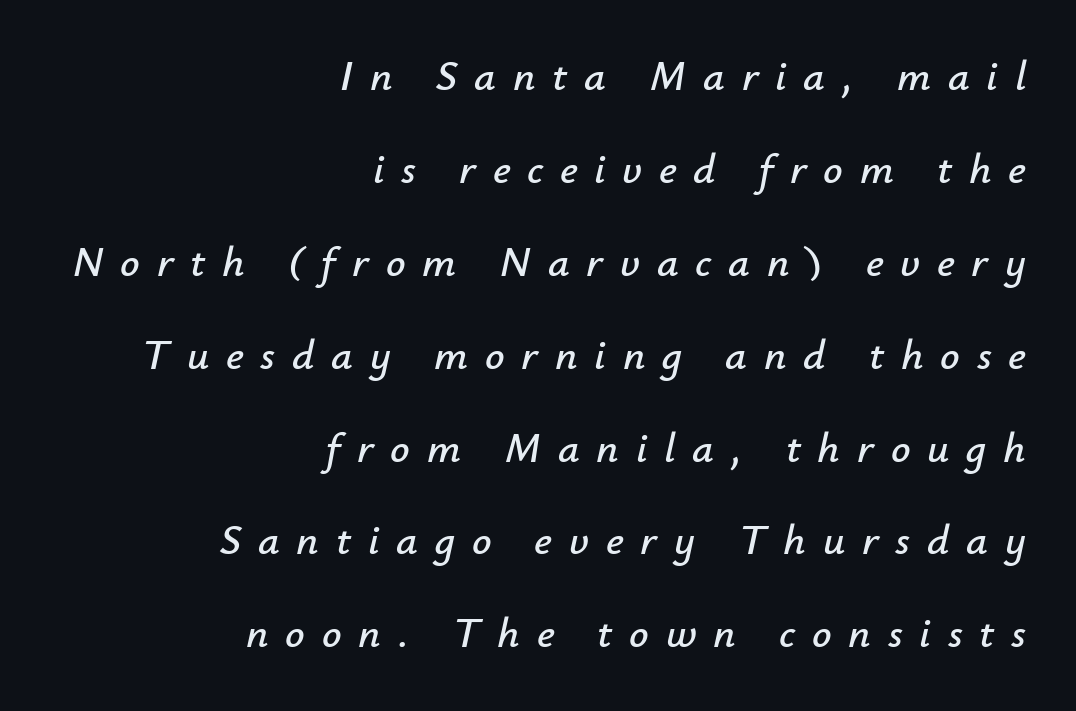
{"italic": "yes", "lean": "right", "slant_degrees": 12, "width": "normal", "stroke_contrast": "low", "x_height": "small", "monospaced": "no", "underline": "no", "align": "right", "line_spacing": "loose", "line_spacing_ratio": 2.16, "letter_spacing": "wide", "letter_spacing_em": 0.39, "glyph_px": 43}
